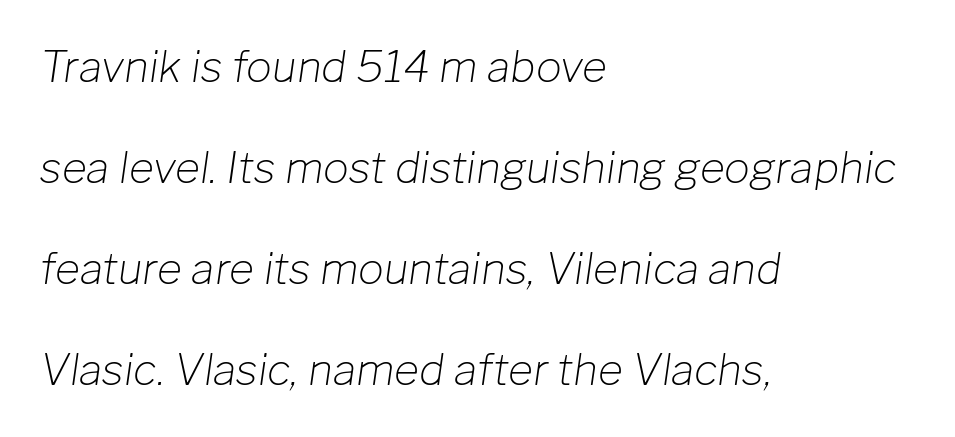
{"italic": "yes", "lean": "right", "slant_degrees": 8, "bold": "no", "weight": "light", "width": "normal", "stroke_contrast": "low", "x_height": "medium", "monospaced": "no", "underline": "no", "align": "left", "line_spacing": "loose", "line_spacing_ratio": 2.35, "letter_spacing": "normal", "letter_spacing_em": 0.0, "glyph_px": 43}
